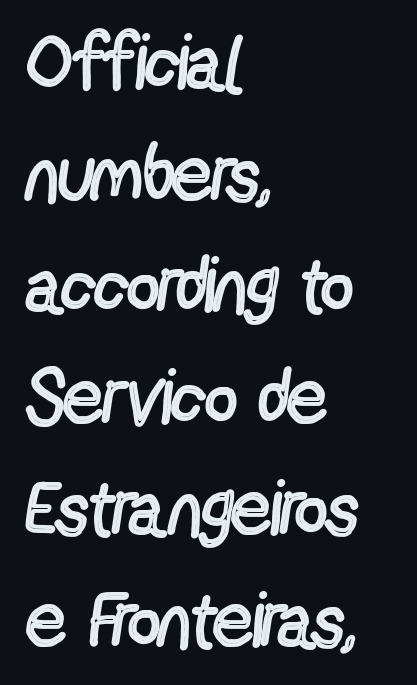
{"serif": "no", "bold": "no", "weight": "regular", "width": "condensed", "x_height": "medium", "monospaced": "no", "underline": "no", "align": "left", "line_spacing": "normal", "line_spacing_ratio": 1.43, "letter_spacing": "normal", "letter_spacing_em": 0.0, "glyph_px": 78}
